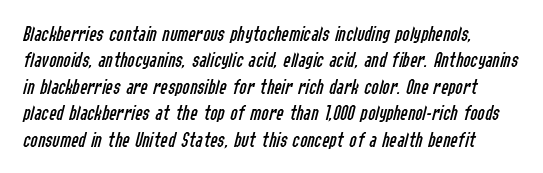
Q: Is the text bold? A: No.
Q: Is the text italic (slanted)? A: Yes, it leans right by about 14 degrees.
Q: Is the text underlined? A: No.
Q: How is the paragraph aligned? A: Left-aligned.
Q: Is the spacing between letters normal or unusually wide? A: Normal.
